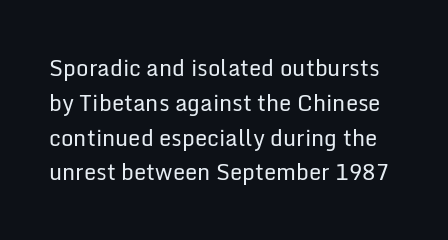
The image shows 22 px text type, upright; set normal line spacing (1.58x), normal letter spacing, not underlined.
